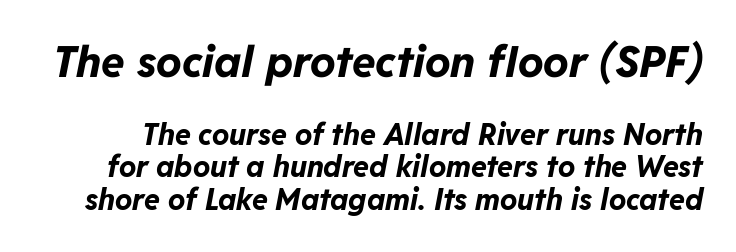
{"italic": "yes", "lean": "right", "slant_degrees": 11, "bold": "yes", "weight": "bold", "width": "normal", "stroke_contrast": "low", "x_height": "medium", "monospaced": "no", "underline": "no", "line_spacing": "tight", "line_spacing_ratio": 1.11, "letter_spacing": "normal", "letter_spacing_em": 0.0, "larger_block": "first", "size_ratio": 1.48, "glyph_px": 43}
